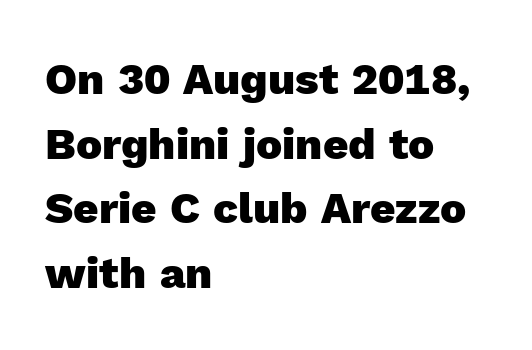
Each line starts at the same left margin while the right side varies. This sample keeps an unexceptional amount of space between lines. Inter-character spacing is left at the font's built-in metrics. Heavy, bold letterforms. Serifs: no, the terminals of the letterforms are clean. Every character sits straight up, as roman type does.
